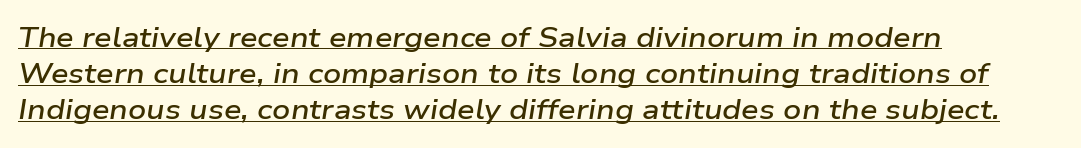
The image shows 28 px semibold, wide type, italic (leaning right); set left-aligned, normal line spacing (1.29x), normal letter spacing, underlined; low stroke contrast and a medium x-height.
